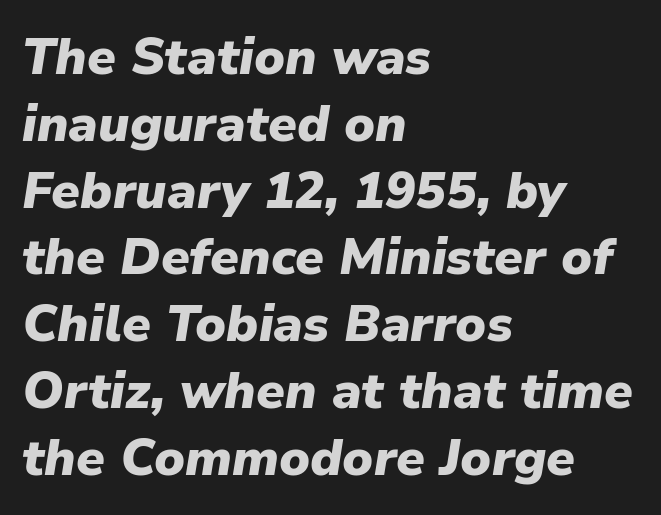
The image shows 51 px heavy type, italic (leaning right); set left-aligned, normal line spacing (1.31x), normal letter spacing, not underlined; low stroke contrast and a medium x-height.
